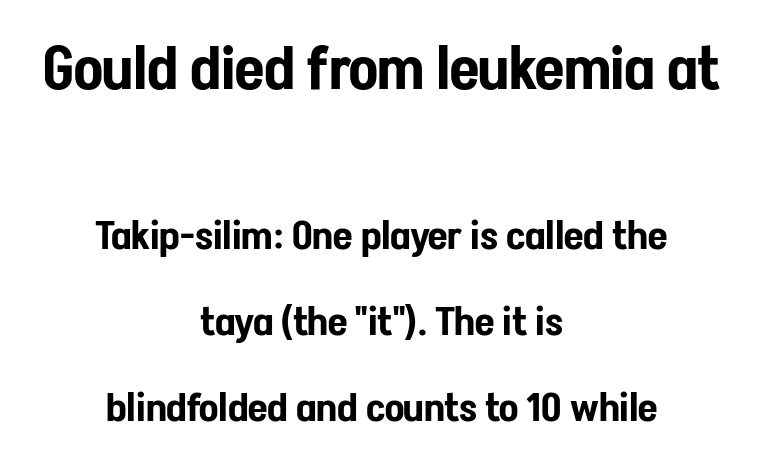
The image shows 60 px condensed sans-serif type, upright; set centered, loose line spacing (2.16x), normal letter spacing, not underlined; the first (top) block is 1.5x larger; low stroke contrast and a medium x-height.
